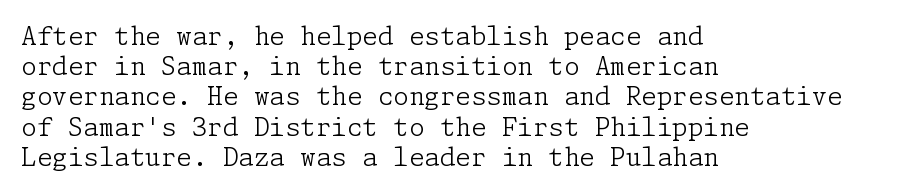
{"italic": "no", "bold": "no", "underline": "no", "align": "left", "line_spacing_ratio": 1.21, "letter_spacing": "normal", "letter_spacing_em": 0.0, "glyph_px": 25}
